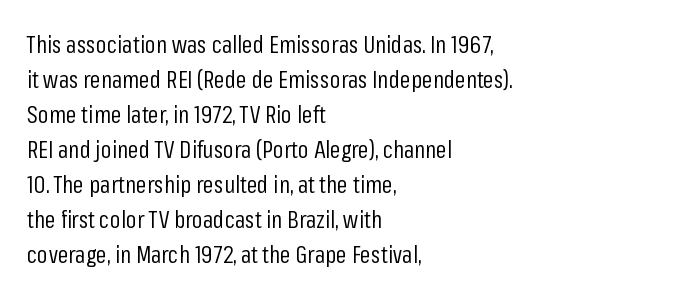
The image shows 24 px text type, upright; set left-aligned, normal line spacing (1.46x), normal letter spacing, not underlined.
